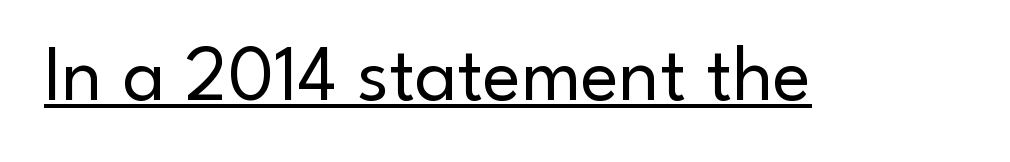
The image shows 80 px regular-weight sans-serif type, upright; set normal letter spacing, underlined; low stroke contrast and a small x-height.
